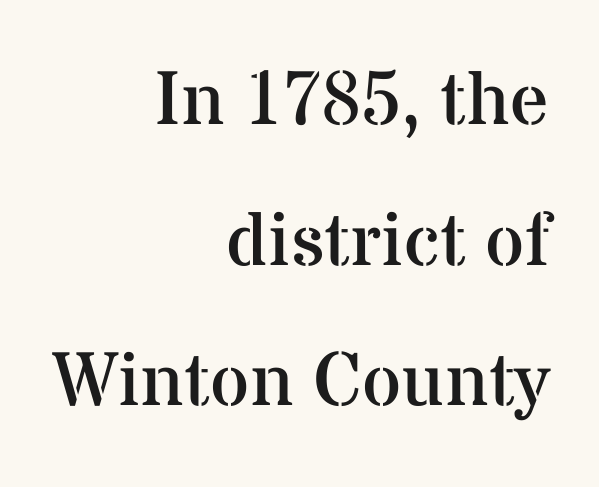
{"serif": "yes", "italic": "no", "bold": "no", "weight": "regular", "width": "normal", "stroke_contrast": "medium", "x_height": "medium", "monospaced": "no", "underline": "no", "align": "right", "line_spacing_ratio": 1.85, "letter_spacing": "normal", "letter_spacing_em": 0.0, "glyph_px": 76}
